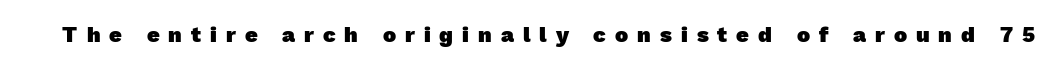
{"bold": "yes", "underline": "no", "letter_spacing": "wide", "letter_spacing_em": 0.41, "glyph_px": 22}
